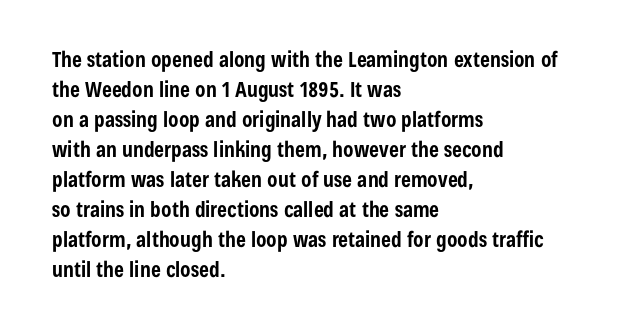
The font's upright variant was chosen for this text. These lines keep a tight, regular rhythm from letter to letter. Notice how thick the strokes are: this is what a full bold looks like. These lines sit exactly where default settings would place them.
